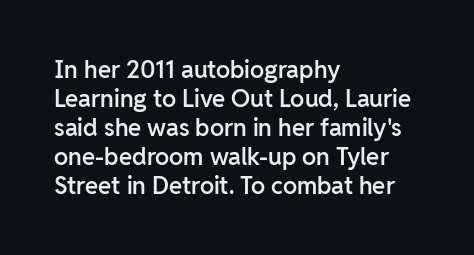
Q: Is the text bold? A: Semi-bold.
Q: Is the text italic (slanted)? A: No, it is upright.
Q: Is the text underlined? A: No.
Q: How is the paragraph aligned? A: Left-aligned.
Q: Is the spacing between letters normal or unusually wide? A: Normal.
